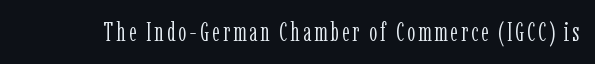
The image shows 26 px text type, upright; set not underlined.
